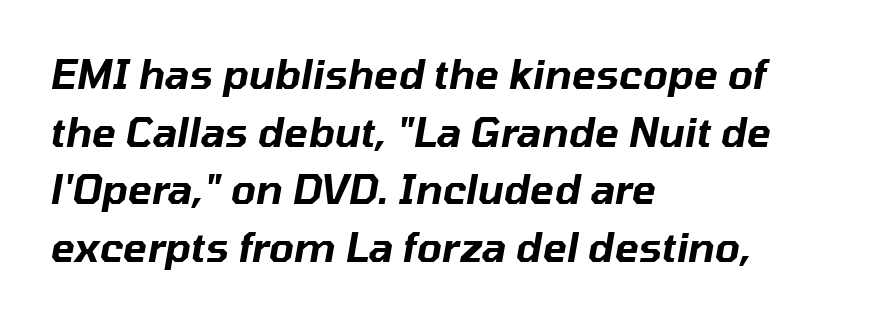
The line-height multiplier appears to be the usual default. The letters advance in unequal steps, a hallmark of proportional type. Italic: yes, the glyphs are oblique. The typesetter chose a ragged-right arrangement here. Clear beneath every line of the passage.
